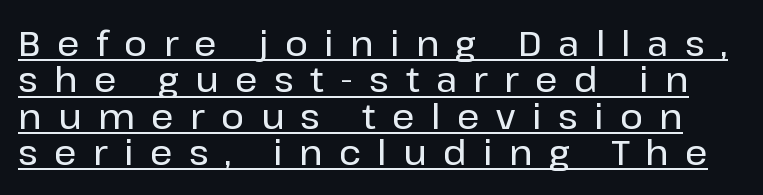
Q: Is the text italic (slanted)? A: No, it is upright.
Q: Is the typeface a serif or a sans-serif typeface? A: Sans-serif.
Q: Is the text underlined? A: Yes.
Q: Is the spacing between letters normal or unusually wide? A: Unusually wide.
Q: Is the spacing between lines tight, normal or loose? A: Tight.
Q: Width (condensed, normal, or wide)? A: Normal.
Q: Stroke contrast? A: Low.
Q: x-height? A: Medium.
Q: Monospaced? A: No.
